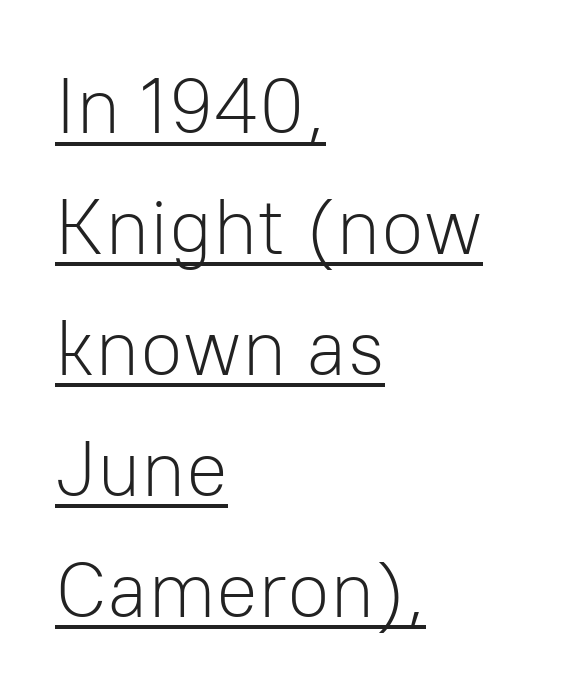
{"serif": "no", "italic": "no", "bold": "no", "weight": "light", "width": "normal", "stroke_contrast": "low", "x_height": "medium", "monospaced": "no", "underline": "yes", "align": "left", "line_spacing": "normal", "line_spacing_ratio": 1.55, "letter_spacing": "normal", "letter_spacing_em": 0.0, "glyph_px": 78}
